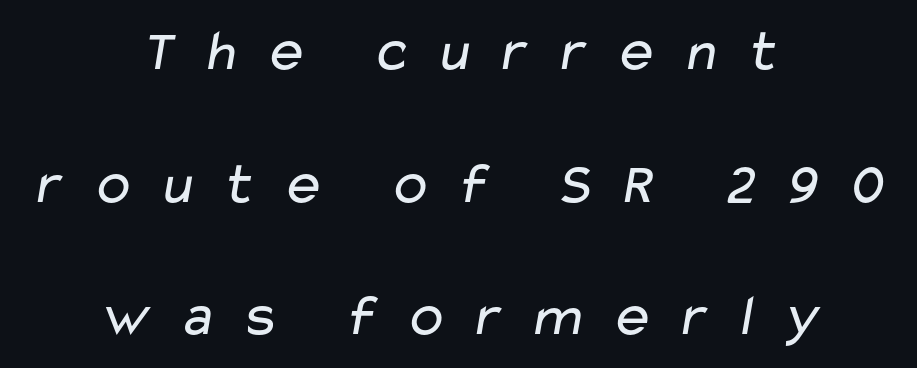
The image shows 59 px regular-weight, wide sans-serif type; set centered, loose line spacing (2.25x), unusually wide letter spacing (+0.38 em), not underlined; low stroke contrast and a medium x-height.
